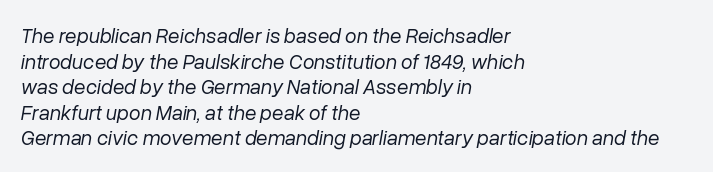
{"italic": "yes", "lean": "right", "slant_degrees": 10, "bold": "no", "underline": "no", "align": "left", "line_spacing_ratio": 1.22, "letter_spacing": "normal", "letter_spacing_em": 0.0, "glyph_px": 21}
